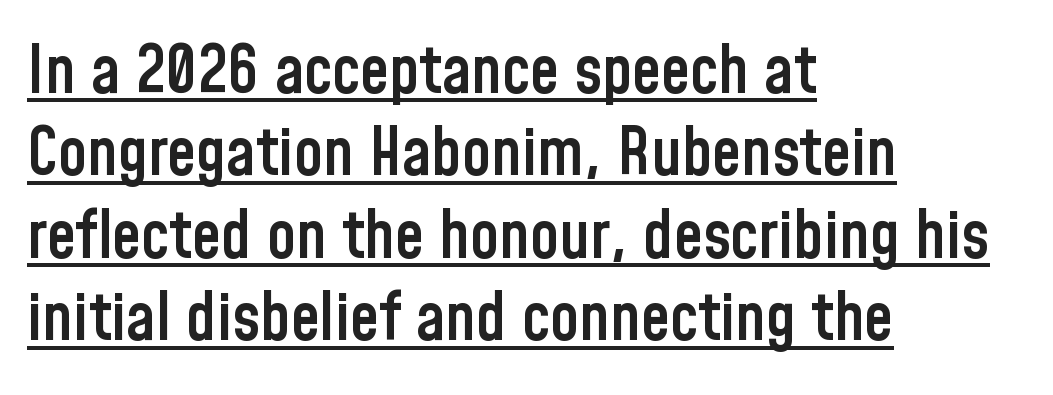
Here the designer chose a conventional face with non-uniform glyph widths. The axis of the letterforms is exactly vertical. In terms of weight, the rendering is demibold, just under bold. The space between consecutive lines is moderate. You can tell from the bare stems that sans-serif type was used. Each line of the rendering has a horizontal stroke beneath the glyphs.
